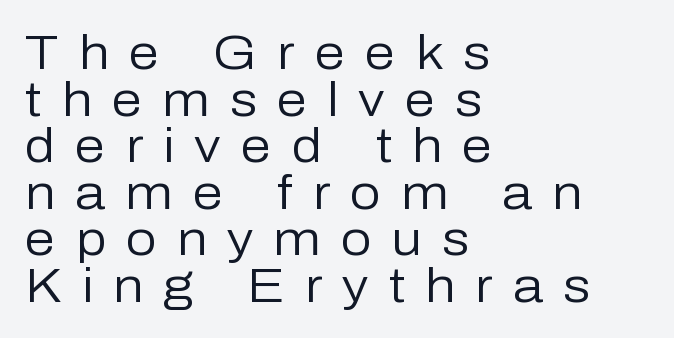
Stem width sits at or under what a default text font uses. This sample has the flowing, uneven cadence of proportional lettering. Look at the tracking — it's clearly loosened, letters drifting apart. A typesetter would call this leading minimal, almost set solid. This is the regular roman posture of the typeface.
